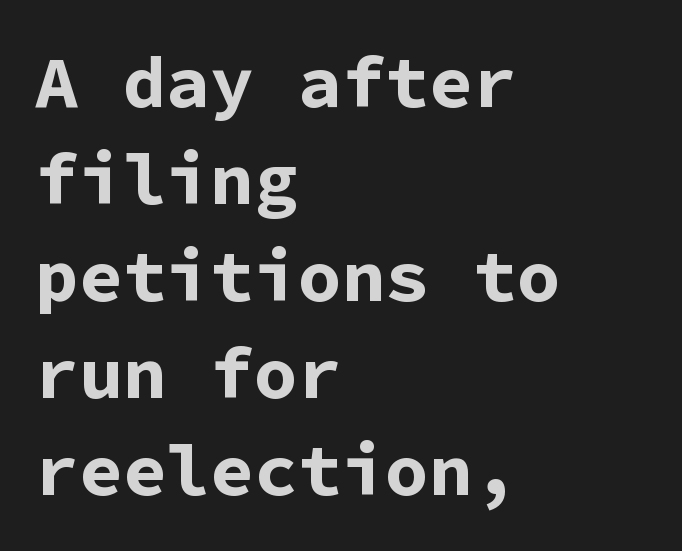
Q: Is the text bold? A: Yes.
Q: Is the text italic (slanted)? A: No, it is upright.
Q: Is the typeface a serif or a sans-serif typeface? A: Sans-serif.
Q: Is the text underlined? A: No.
Q: How is the paragraph aligned? A: Left-aligned.
Q: Is the spacing between letters normal or unusually wide? A: Normal.
Q: Is the spacing between lines tight, normal or loose? A: Normal.
Q: Width (condensed, normal, or wide)? A: Normal.
Q: Stroke contrast? A: Low.
Q: x-height? A: Medium.
Q: Monospaced? A: Yes.
